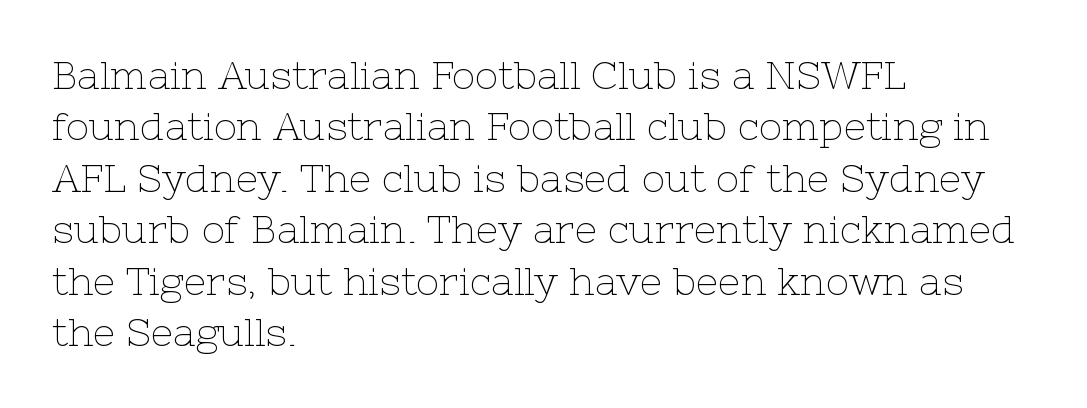
The image shows 39 px thin serif type, upright; set left-aligned, normal line spacing (1.32x), normal letter spacing, not underlined; low stroke contrast and a medium x-height.
